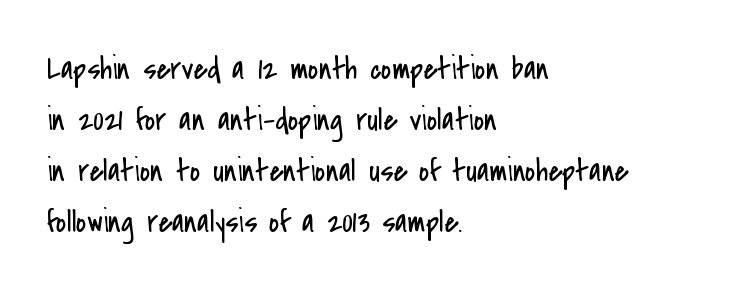
The letters look calm and open, with moderate or lighter stems. Do the letters lean? They stand straight. A classic flush-left, rag-right setting is used for this passage. How are the letters spaced? Ordinarily, with no added tracking. I'd call this a sans setting — the letters go barefoot. The lines sit at an ordinary, default distance from one another.
